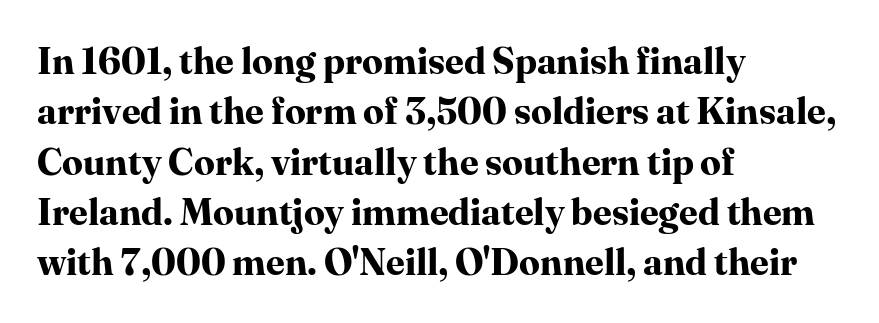
The line texture is even and compact thanks to regular tracking. The letters advance in unequal steps, a hallmark of proportional type. The setting favours the left margin, as ordinary paragraphs usually do. A typesetter would call this leading conventional body-copy spacing. Underline: absent.
